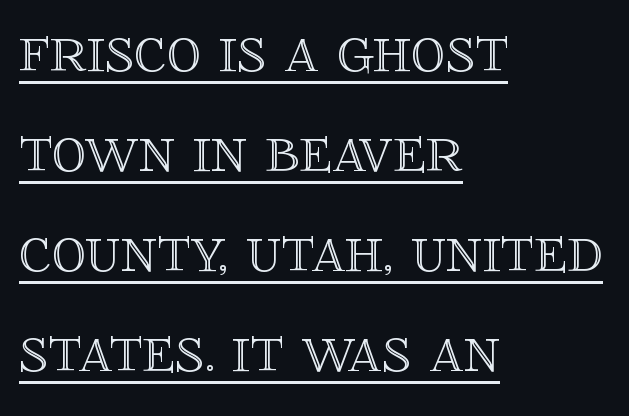
The image shows 68 px text type, upright; set left-aligned, normal line spacing (1.47x), normal letter spacing, underlined; a large x-height.
